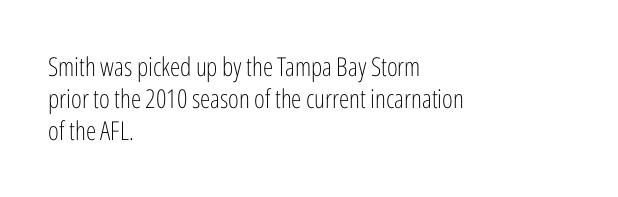
{"italic": "no", "bold": "no", "underline": "no", "align": "left", "line_spacing_ratio": 1.24, "letter_spacing": "normal", "letter_spacing_em": 0.0, "glyph_px": 26}
